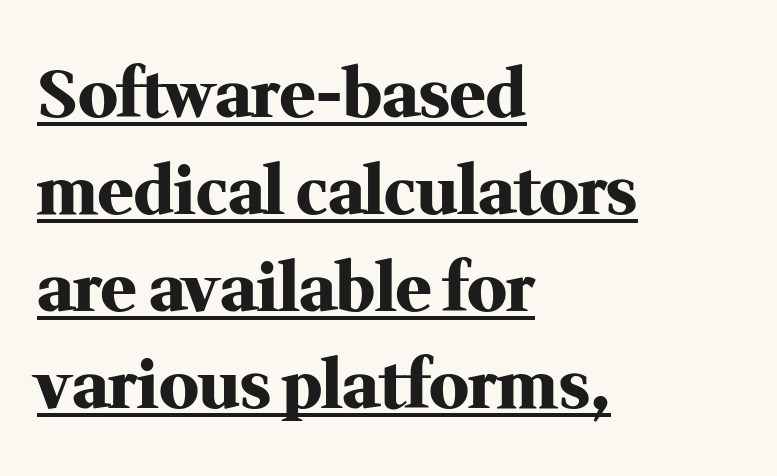
The image shows 66 px heavy serif type, upright; set left-aligned, normal line spacing (1.47x), normal letter spacing, underlined; medium stroke contrast and a medium x-height.
